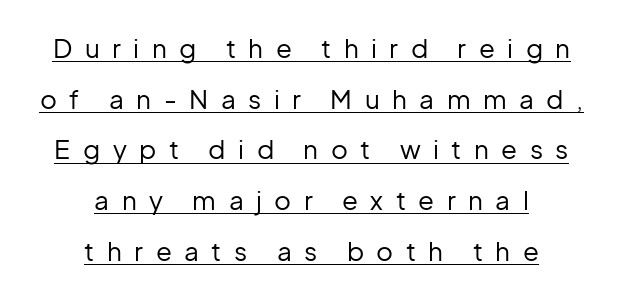
{"italic": "no", "bold": "no", "underline": "yes", "align": "center", "line_spacing": "loose", "line_spacing_ratio": 1.95, "letter_spacing": "wide", "letter_spacing_em": 0.48, "glyph_px": 26}
